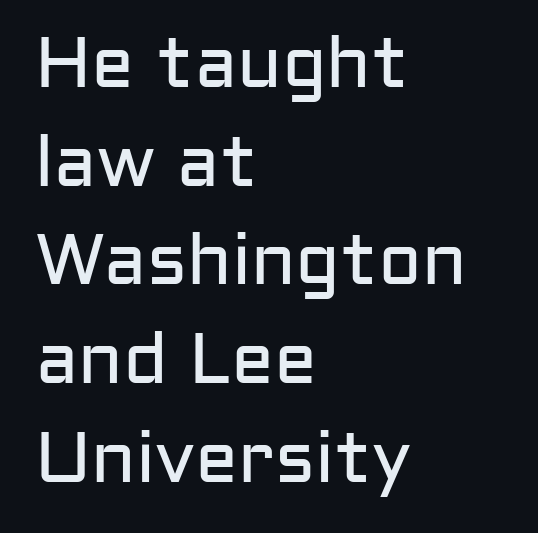
{"serif": "no", "italic": "no", "bold": "no", "weight": "regular", "width": "normal", "stroke_contrast": "low", "x_height": "medium", "monospaced": "no", "underline": "no", "align": "left", "line_spacing": "normal", "line_spacing_ratio": 1.37, "letter_spacing": "normal", "letter_spacing_em": 0.0, "glyph_px": 72}
